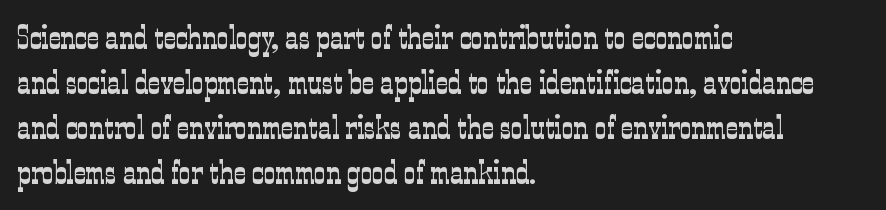
The image shows 33 px light, condensed serif type, upright; set left-aligned, normal line spacing (1.36x), normal letter spacing, not underlined; low stroke contrast and a medium x-height.
